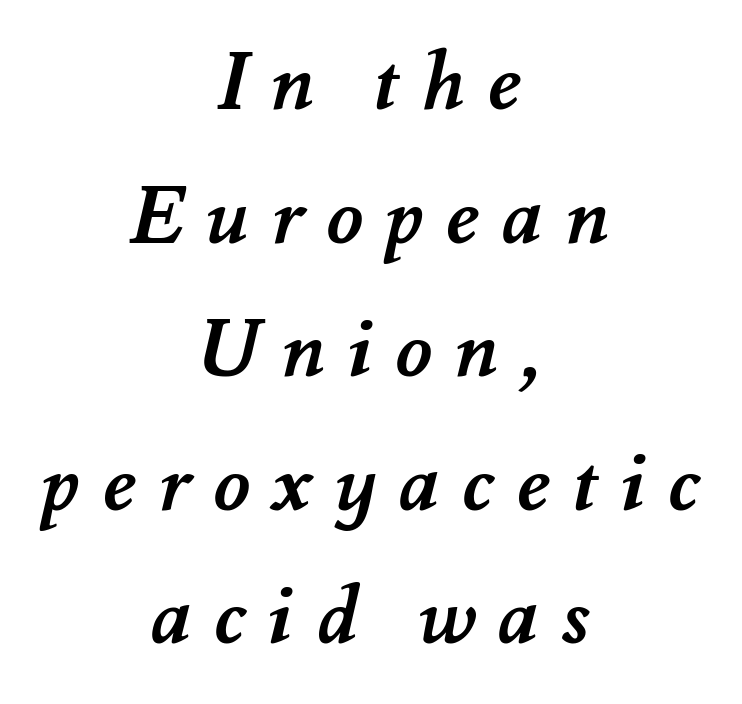
Q: Is the text bold? A: Yes.
Q: Is the text underlined? A: No.
Q: How is the paragraph aligned? A: Centered.
Q: Is the spacing between letters normal or unusually wide? A: Unusually wide.
Q: Is the spacing between lines tight, normal or loose? A: Normal.
Q: Width (condensed, normal, or wide)? A: Normal.
Q: Stroke contrast? A: Medium.
Q: x-height? A: Small.
Q: Monospaced? A: No.
